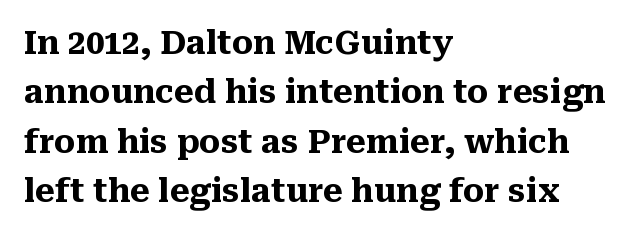
{"serif": "yes", "italic": "no", "bold": "yes", "weight": "heavy", "width": "normal", "stroke_contrast": "medium", "x_height": "medium", "monospaced": "no", "underline": "no", "align": "left", "line_spacing": "normal", "line_spacing_ratio": 1.54, "letter_spacing": "normal", "letter_spacing_em": 0.0, "glyph_px": 32}
